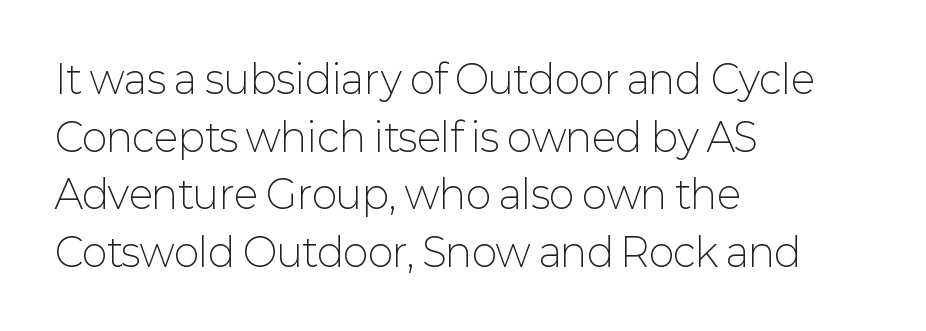
The image shows 39 px light sans-serif type, upright; set left-aligned, normal line spacing (1.48x), normal letter spacing, not underlined; low stroke contrast and a medium x-height.
